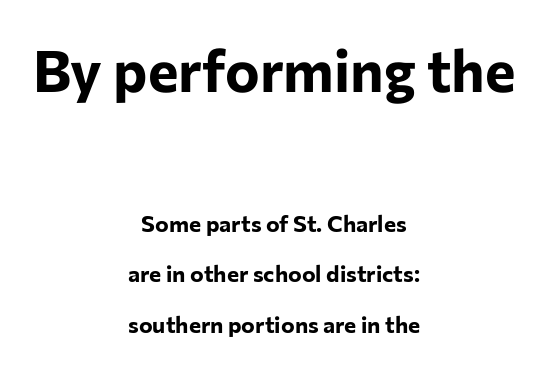
The block sitting higher on the canvas is the one with enlarged characters. Is the letter spacing exaggerated? No — it looks like the ordinary default. No italicization has been applied; the sample stays upright. Quick note: interline space is abundant. In terms of weight, the rendering is a true, heavy bold. If you folded the block vertically in half, each line would mirror itself in length.
